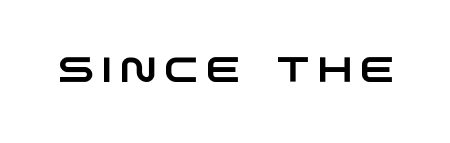
The image shows 35 px wide sans-serif type; set unusually wide letter spacing (+0.22 em), not underlined; low stroke contrast and a large x-height.
